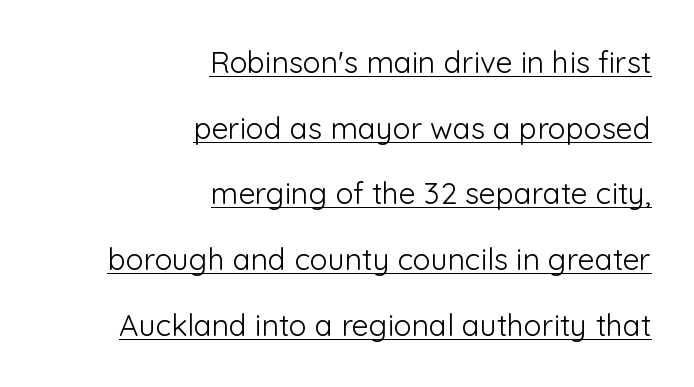
The passage shown stacks its lines with a broad gap. Compared with undecorated copy, this sample adds a rule below the words. The rag falls on the left side of this text block. The rendering uses natural spacing where letterforms have individual widths.
